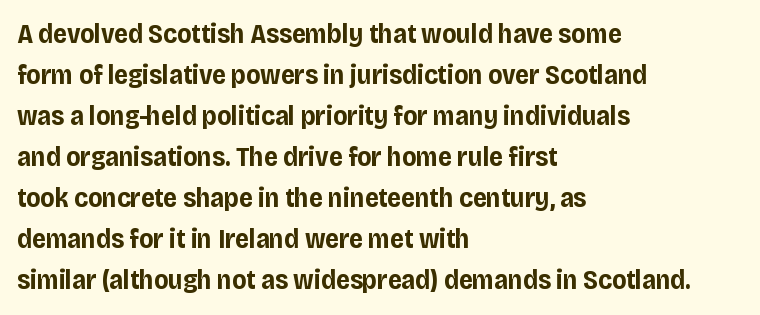
The image shows 27 px bold type, upright; set left-aligned, normal line spacing (1.52x), normal letter spacing, not underlined.
